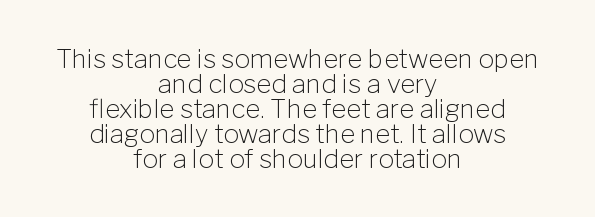
The cut favours lightness, reaching ordinary text weight at its darkest. Letters rest on an invisible, unmarked baseline. Every character sits straight up, as roman type does. Tracking here is standard; glyphs follow each other at the usual distance. The whitespace from short lines is split evenly between both sides. Each new line begins almost immediately beneath the previous one.
